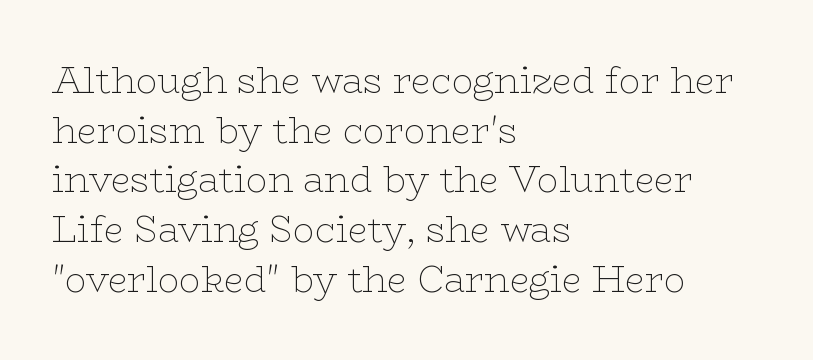
The image shows 36 px thin, wide serif type, upright; set left-aligned, normal line spacing (1.38x), normal letter spacing, not underlined; low stroke contrast and a medium x-height.
